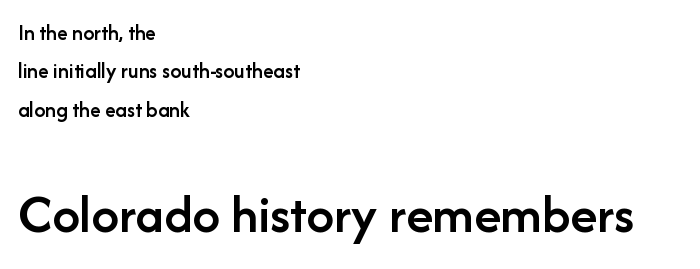
Each glyph is drawn with semibold strokes, heavier than normal yet not fully bold. The passage shown has conventional tracking throughout. Unmarked baselines from the first word to the last. Note the varied advance widths — an 'i' is clearly narrower than an 'm'. The font family rendered here belongs to the sans-serif group. This is the regular roman posture of the typeface.
